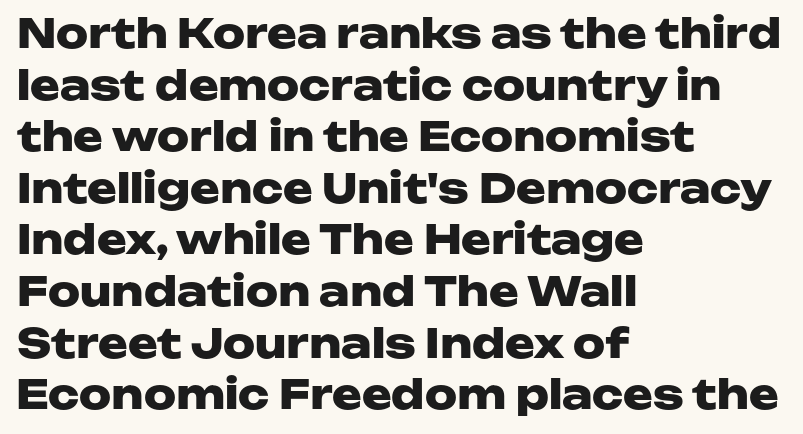
Q: Is the text bold? A: Yes.
Q: Is the text italic (slanted)? A: No, it is upright.
Q: Is the typeface a serif or a sans-serif typeface? A: Sans-serif.
Q: Is the text underlined? A: No.
Q: How is the paragraph aligned? A: Left-aligned.
Q: Is the spacing between letters normal or unusually wide? A: Normal.
Q: Is the spacing between lines tight, normal or loose? A: Normal.
Q: Width (condensed, normal, or wide)? A: Wide.
Q: Stroke contrast? A: Low.
Q: x-height? A: Medium.
Q: Monospaced? A: No.
